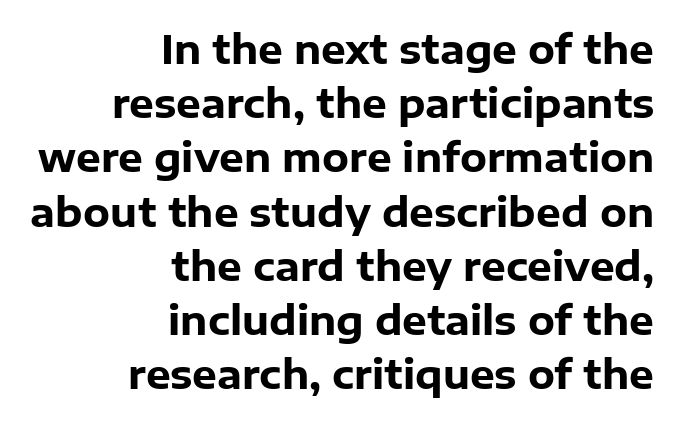
Q: Is the text bold? A: Yes.
Q: Is the text italic (slanted)? A: No, it is upright.
Q: Is the typeface a serif or a sans-serif typeface? A: Sans-serif.
Q: Is the text underlined? A: No.
Q: How is the paragraph aligned? A: Right-aligned.
Q: Is the spacing between letters normal or unusually wide? A: Normal.
Q: Is the spacing between lines tight, normal or loose? A: Normal.
Q: Width (condensed, normal, or wide)? A: Normal.
Q: Stroke contrast? A: Low.
Q: x-height? A: Medium.
Q: Monospaced? A: No.
